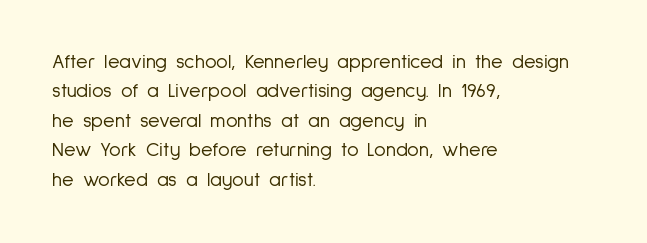
Look at the tracking — it's just the regular setting, nothing added. This sample keeps an unexceptional amount of space between lines. A typesetter would mark this as roman, not italic. Each row of text sits above clean, open space. Ink coverage per letter is moderate at most. This rendering uses left alignment, leaving the right contour irregular.
